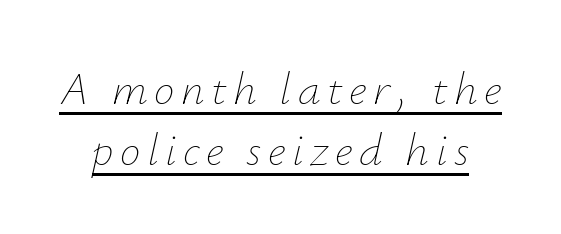
Rendered with sloped, italic letterforms. Students, observe: this is what conventionally led text looks like. Each line of the rendering has a horizontal stroke beneath the glyphs. You could not count columns in this text — the font is proportionally spaced.
